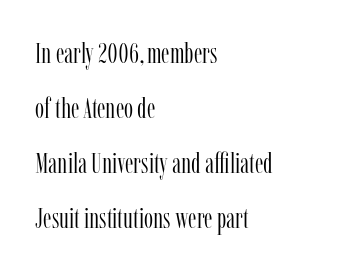
{"serif": "yes", "italic": "no", "bold": "no", "weight": "light", "width": "condensed", "stroke_contrast": "low", "x_height": "medium", "monospaced": "no", "underline": "no", "align": "left", "line_spacing": "loose", "line_spacing_ratio": 1.9, "letter_spacing": "normal", "letter_spacing_em": 0.0, "glyph_px": 29}
